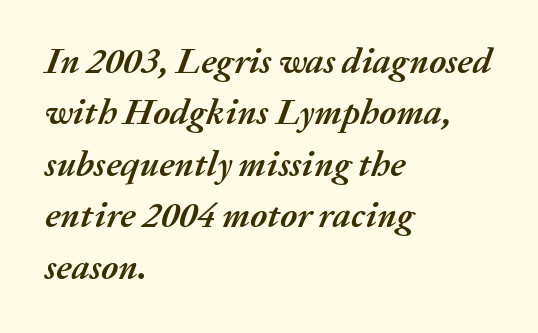
A clean baseline with only descenders dipping below it. Every character sits at an angle, as italics do. Here the designer chose a conventional face with non-uniform glyph widths. Here the glyphs are tracked normally, forming tight word shapes. Leftover space on each line is placed entirely after the last word.
